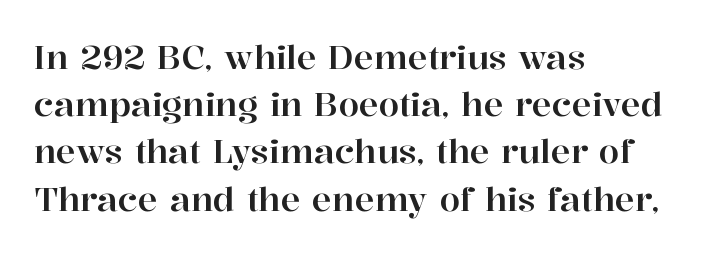
Note the varied advance widths — an 'i' is clearly narrower than an 'm'. Descenders hang freely into open space. This sample is left-justified, so line endings fall wherever the words run out. The face used here is rendered with its standard letterfit. The axis of the letterforms is exactly vertical.
